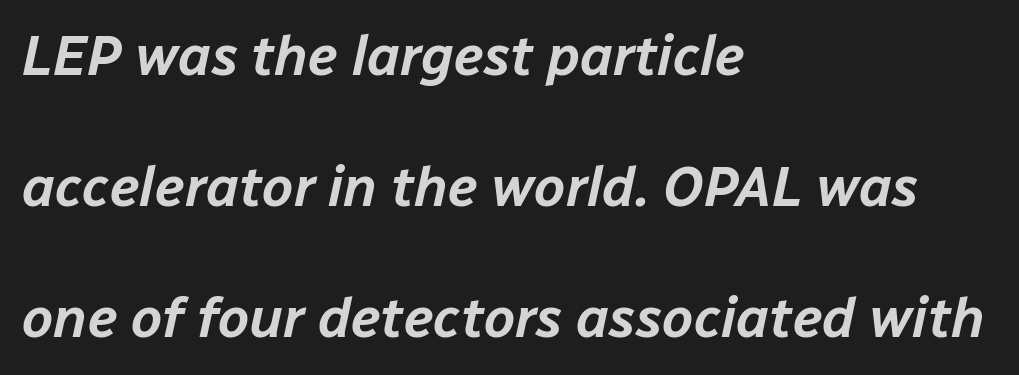
{"italic": "yes", "lean": "right", "slant_degrees": 12, "width": "normal", "stroke_contrast": "low", "x_height": "medium", "monospaced": "no", "underline": "no", "align": "left", "line_spacing": "loose", "line_spacing_ratio": 2.34, "letter_spacing": "normal", "letter_spacing_em": 0.0, "glyph_px": 56}
